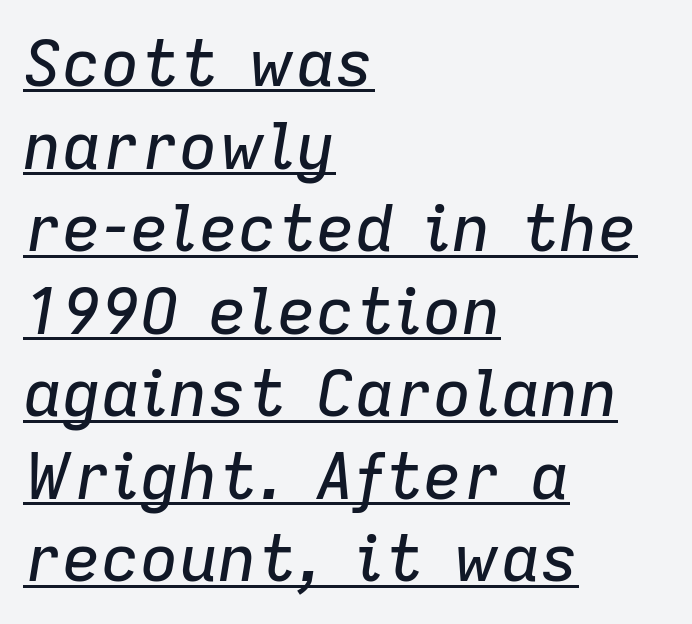
The image shows 65 px text type, italic (leaning right); set left-aligned, normal line spacing (1.27x), normal letter spacing, underlined; low stroke contrast and a medium x-height.
